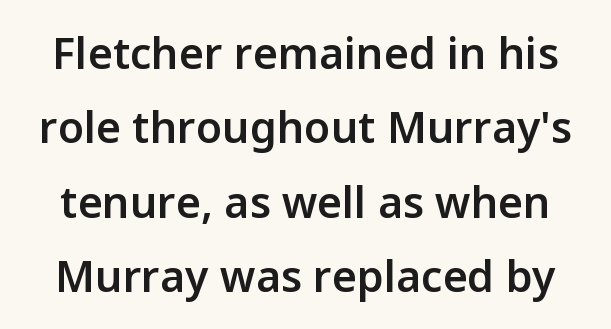
There is no visible air inserted between adjacent glyphs. Students, this is semibold: more ink than regular, less than bold. The rendering shows plain stroke endings on the letterforms — a sans-serif design. Words float on clear page, feet unadorned.
